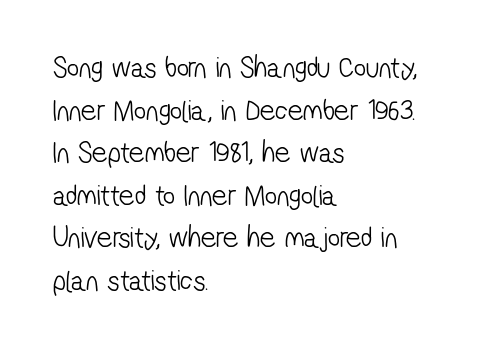
Rule under the text: the space is simply empty. Looks like regular typesetting: each glyph gets only the width it needs. Compared with typical body copy, the letter spacing here is the same. Ink coverage per letter is moderate at most. Typographically, this falls in the sans-serif category.
